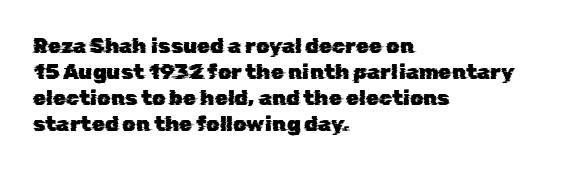
Short and long lines alike share a common starting point at left. Nobody touched the tracking dial on this one. The string is rendered with underlining switched off.
